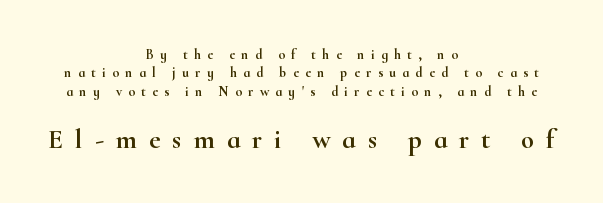
Q: Is the text italic (slanted)? A: No, it is upright.
Q: Is the text underlined? A: No.
Q: How is the paragraph aligned? A: Centered.
Q: Is the spacing between letters normal or unusually wide? A: Unusually wide.
Q: Is the spacing between lines tight, normal or loose? A: Normal.
Q: Which block of text is set in a larger size, the first (top) or the second (bottom)? A: The second (bottom) one.
